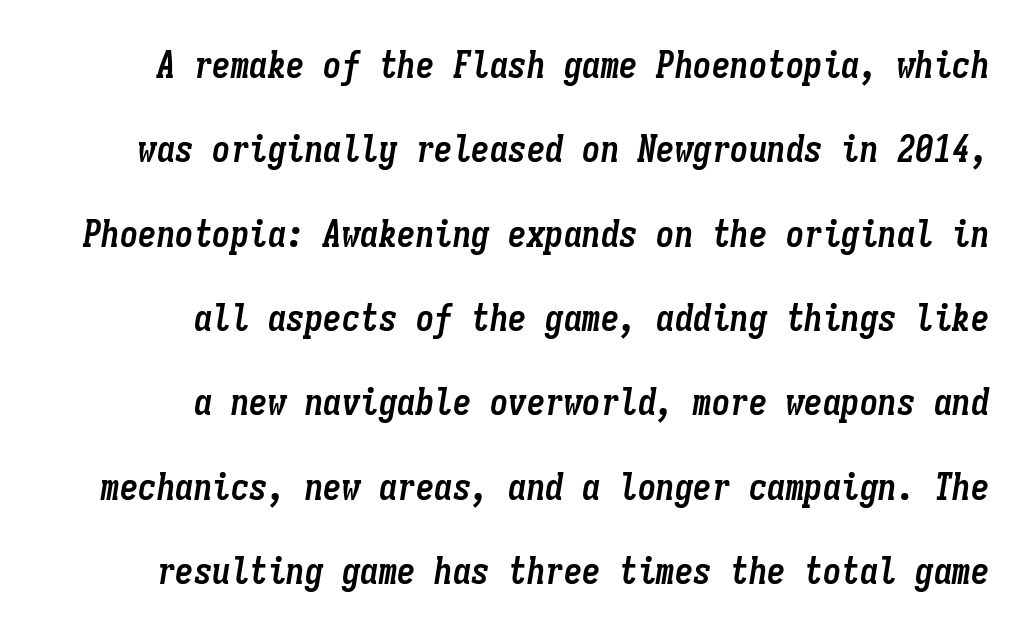
Q: Is the text bold? A: Yes.
Q: Is the text italic (slanted)? A: Yes, it leans right by about 9 degrees.
Q: Is the text underlined? A: No.
Q: How is the paragraph aligned? A: Right-aligned.
Q: Is the spacing between letters normal or unusually wide? A: Normal.
Q: Is the spacing between lines tight, normal or loose? A: Loose.
Q: Width (condensed, normal, or wide)? A: Condensed.
Q: Stroke contrast? A: Low.
Q: x-height? A: Medium.
Q: Monospaced? A: Yes.
